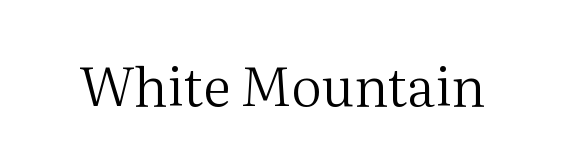
Q: Is the text bold? A: No.
Q: Is the text italic (slanted)? A: No, it is upright.
Q: Is the typeface a serif or a sans-serif typeface? A: Serif.
Q: Is the text underlined? A: No.
Q: Is the spacing between letters normal or unusually wide? A: Normal.
Q: Width (condensed, normal, or wide)? A: Normal.
Q: Stroke contrast? A: Medium.
Q: x-height? A: Medium.
Q: Monospaced? A: No.
